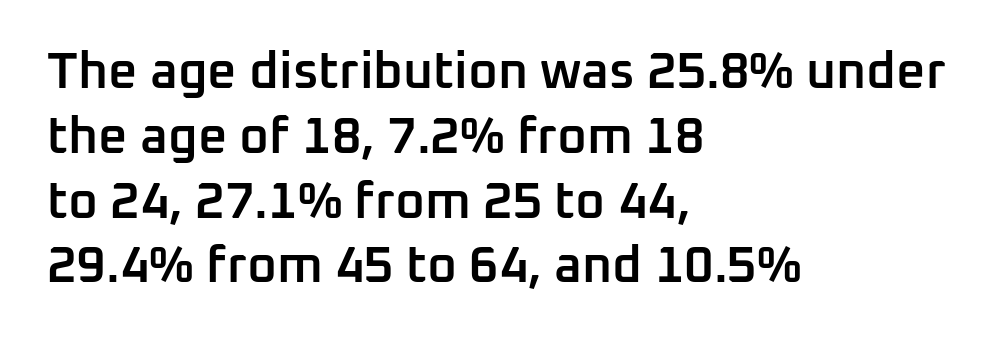
{"serif": "no", "italic": "no", "bold": "semi", "weight": "semibold", "width": "normal", "stroke_contrast": "low", "x_height": "medium", "monospaced": "no", "underline": "no", "align": "left", "line_spacing": "normal", "line_spacing_ratio": 1.27, "letter_spacing": "normal", "letter_spacing_em": 0.0, "glyph_px": 51}
